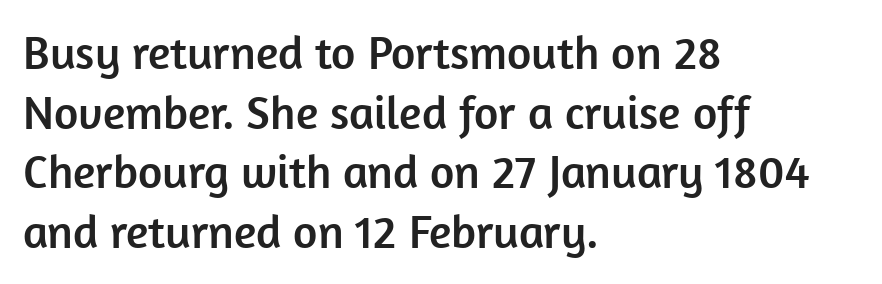
Nope, no serifs anywhere on these letters. If you measured baseline to baseline, you'd find a middling distance. Caption: multi-line text, flush left, ragged right. No italicization has been applied; the sample stays upright. The space directly below the letters is spotless.
